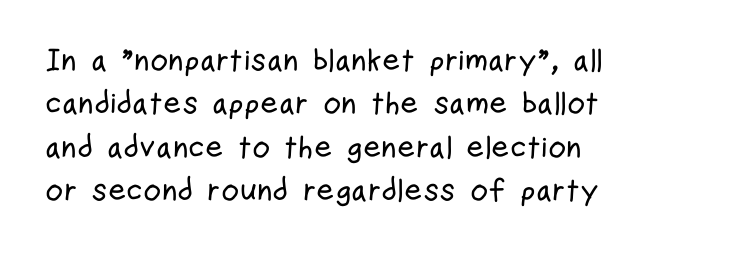
The image shows 31 px condensed sans-serif type, upright; set left-aligned, normal line spacing (1.4x), normal letter spacing, not underlined; low stroke contrast and a medium x-height.
